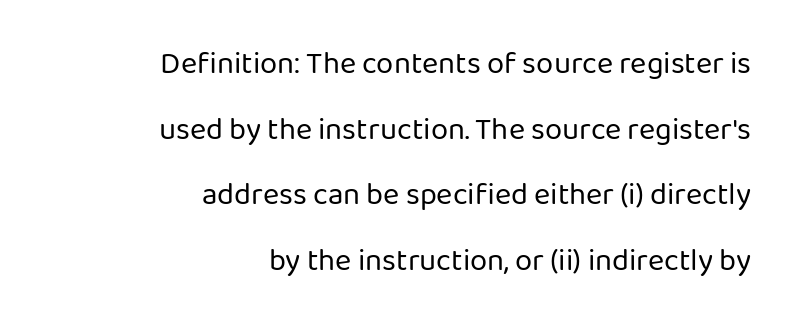
{"serif": "no", "italic": "no", "bold": "no", "weight": "regular", "width": "normal", "stroke_contrast": "low", "x_height": "medium", "monospaced": "no", "underline": "no", "align": "right", "line_spacing": "loose", "line_spacing_ratio": 2.12, "letter_spacing": "normal", "letter_spacing_em": 0.0, "glyph_px": 31}
